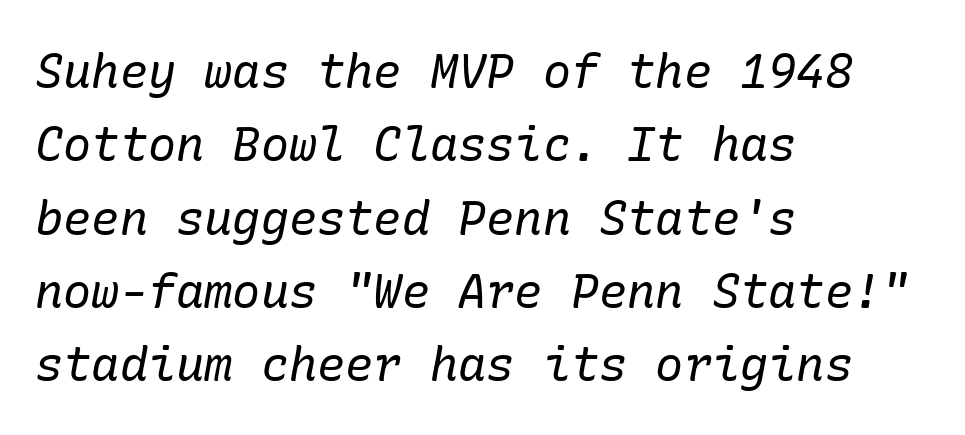
Spacing between characters is what you'd get straight out of the box. The axis of the letterforms is tilted away from vertical. The face looks like a standard text weight, possibly lighter. Descenders are the only things crossing below the line. This block has exactly the height ordinary leading produces.
